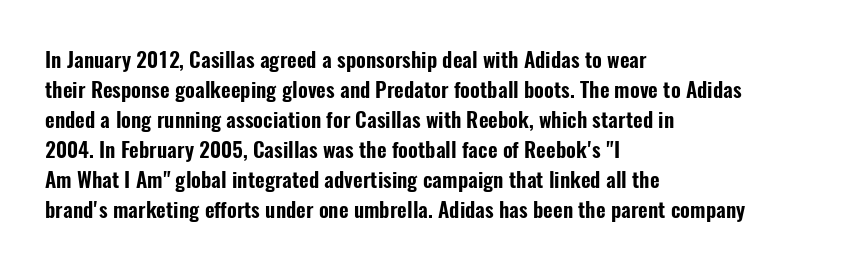
The gaps between neighbouring characters are ordinary and unremarkable. This rendering uses left alignment, leaving the right contour irregular. Horizontal bands of white between lines are of average thickness. The strip under each line holds only bare page. It's the straight-up-and-down kind of type.
